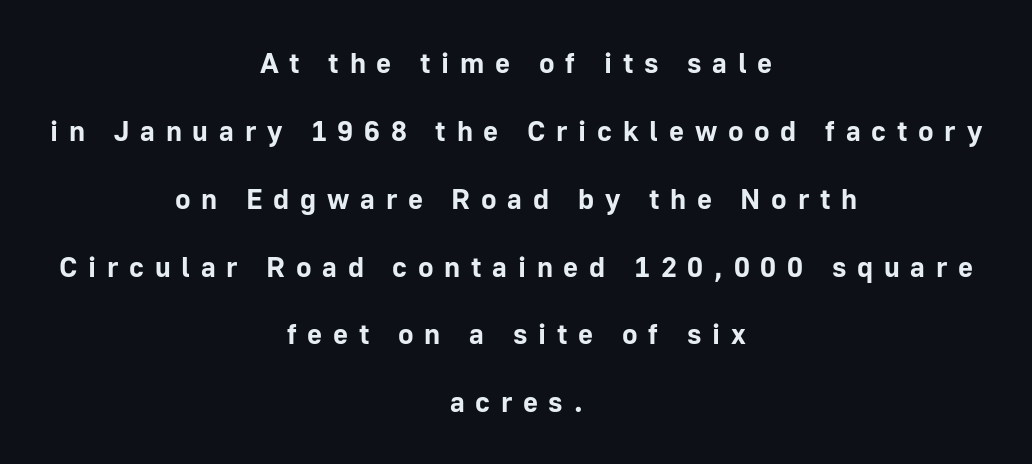
Q: Is the text bold? A: Yes.
Q: Is the text italic (slanted)? A: No, it is upright.
Q: Is the typeface a serif or a sans-serif typeface? A: Sans-serif.
Q: Is the text underlined? A: No.
Q: How is the paragraph aligned? A: Centered.
Q: Is the spacing between letters normal or unusually wide? A: Unusually wide.
Q: Is the spacing between lines tight, normal or loose? A: Loose.
Q: Width (condensed, normal, or wide)? A: Normal.
Q: Stroke contrast? A: Low.
Q: x-height? A: Medium.
Q: Monospaced? A: No.
